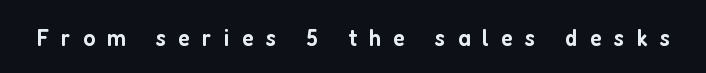
The image shows 25 px text type, upright; set unusually wide letter spacing (+0.49 em), not underlined.
